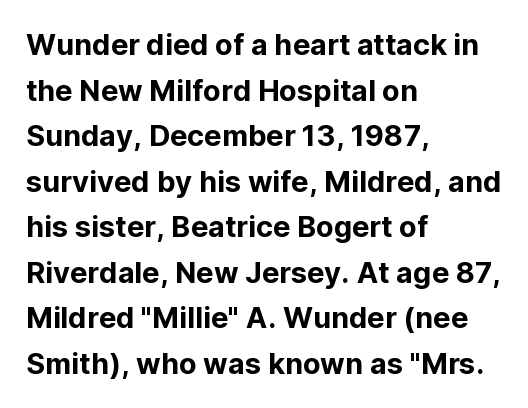
This sample keeps an unexceptional amount of space between lines. Posture: vertical. Looks like regular typesetting: each glyph gets only the width it needs. Descenders are the only things crossing below the line.
